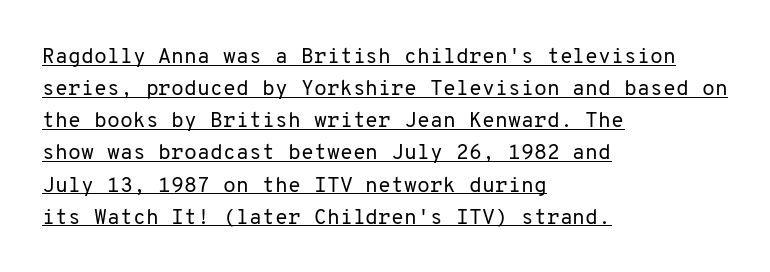
{"italic": "no", "bold": "no", "underline": "yes", "align": "left", "line_spacing": "normal", "line_spacing_ratio": 1.53, "letter_spacing": "normal", "letter_spacing_em": 0.0, "glyph_px": 21}
